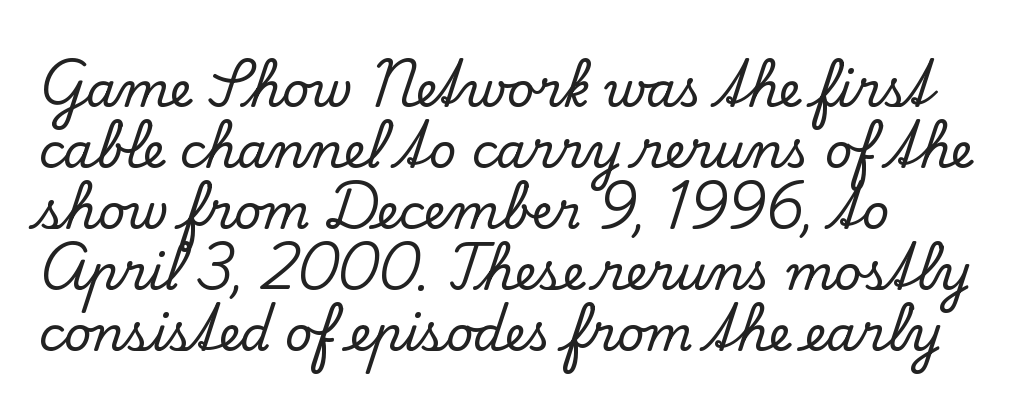
{"serif": "yes", "width": "normal", "stroke_contrast": "low", "x_height": "small", "monospaced": "no", "underline": "no", "align": "left", "line_spacing": "normal", "line_spacing_ratio": 1.27, "letter_spacing": "normal", "letter_spacing_em": 0.0, "glyph_px": 48}
